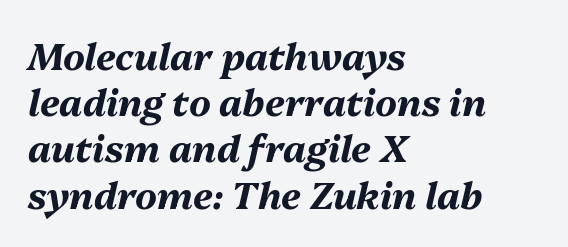
{"italic": "yes", "lean": "right", "slant_degrees": 13, "bold": "yes", "weight": "bold", "width": "normal", "stroke_contrast": "medium", "x_height": "medium", "monospaced": "no", "underline": "no", "align": "left", "line_spacing": "normal", "line_spacing_ratio": 1.25, "letter_spacing": "normal", "letter_spacing_em": 0.0, "glyph_px": 37}
